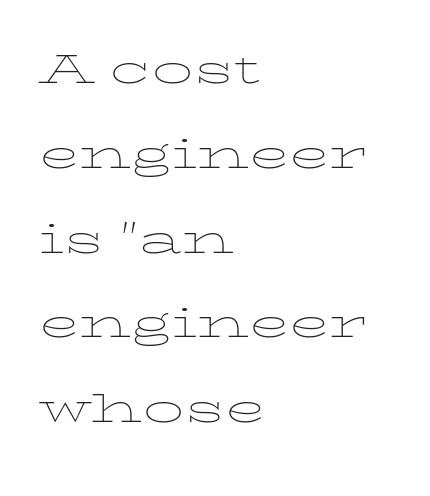
{"italic": "no", "bold": "no", "weight": "thin", "width": "wide", "stroke_contrast": "low", "x_height": "medium", "monospaced": "no", "underline": "no", "align": "left", "line_spacing": "normal", "line_spacing_ratio": 1.57, "letter_spacing": "normal", "letter_spacing_em": 0.0, "glyph_px": 54}
